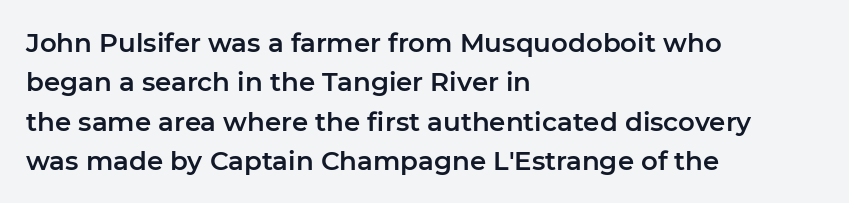
The image shows 26 px text type, upright; set left-aligned, normal line spacing (1.51x), normal letter spacing, not underlined.
